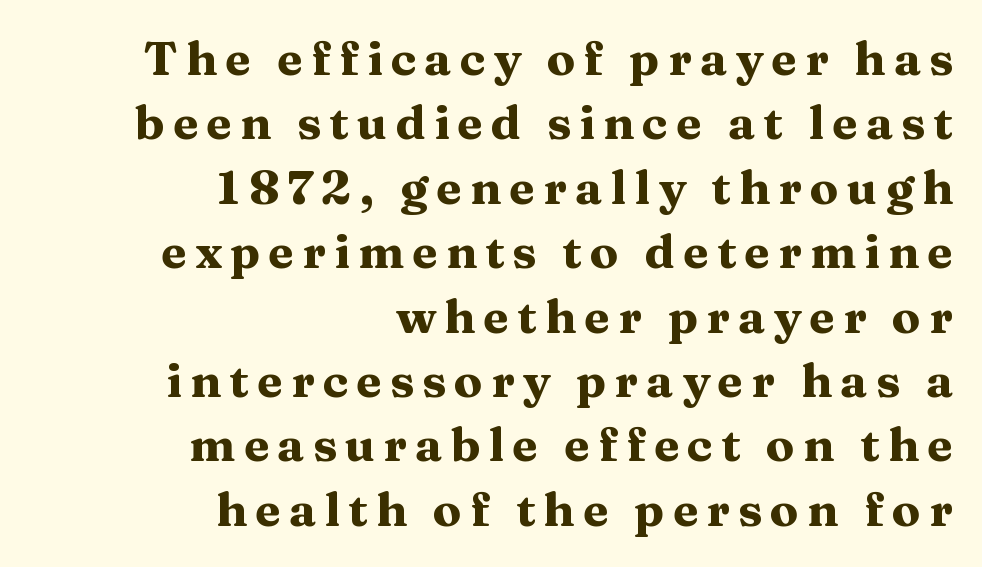
{"serif": "yes", "italic": "no", "bold": "yes", "weight": "heavy", "width": "wide", "stroke_contrast": "medium", "x_height": "medium", "monospaced": "no", "underline": "no", "align": "right", "line_spacing": "normal", "line_spacing_ratio": 1.37, "glyph_px": 47}
